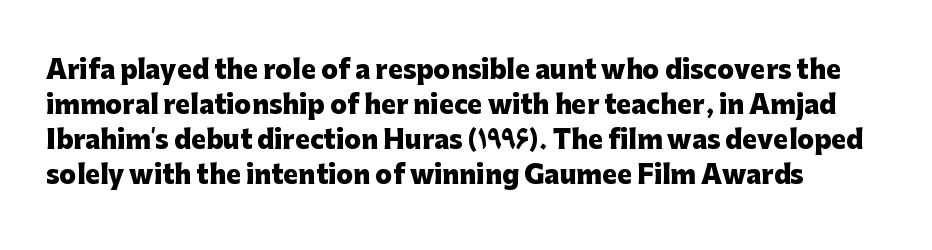
Q: Is the text bold? A: Yes.
Q: Is the text italic (slanted)? A: No, it is upright.
Q: Is the text underlined? A: No.
Q: Is the spacing between letters normal or unusually wide? A: Normal.
Q: Is the spacing between lines tight, normal or loose? A: Normal.
